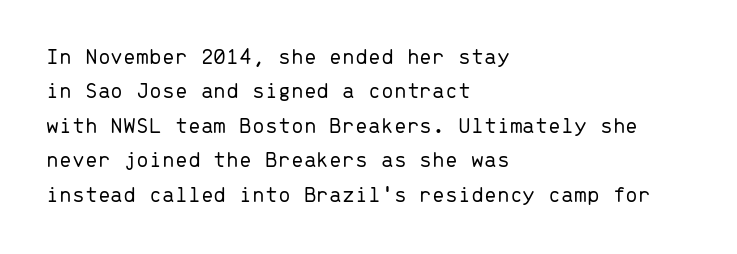
The image shows 23 px text type, upright; set left-aligned, normal line spacing (1.5x), normal letter spacing, not underlined.
